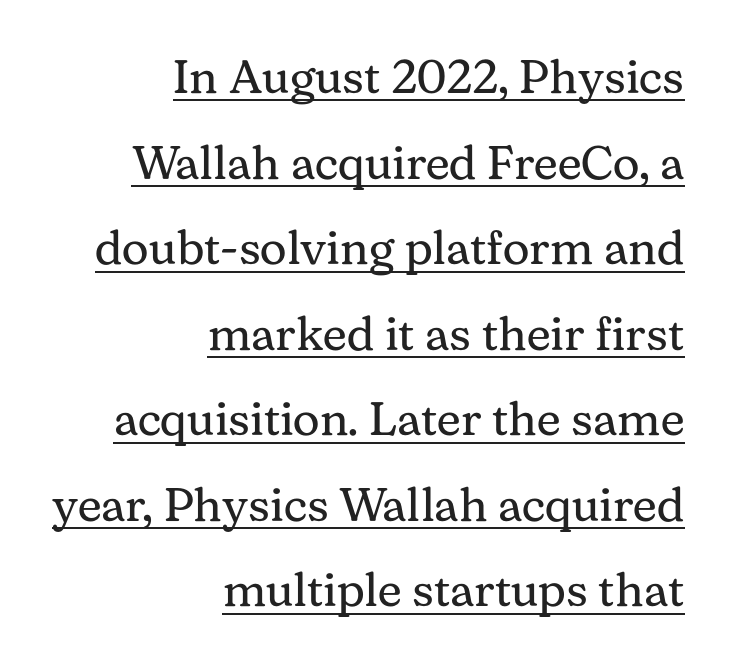
Q: Is the text bold? A: No.
Q: Is the text italic (slanted)? A: No, it is upright.
Q: Is the typeface a serif or a sans-serif typeface? A: Serif.
Q: Is the text underlined? A: Yes.
Q: How is the paragraph aligned? A: Right-aligned.
Q: Is the spacing between letters normal or unusually wide? A: Normal.
Q: Width (condensed, normal, or wide)? A: Normal.
Q: Stroke contrast? A: Medium.
Q: x-height? A: Medium.
Q: Monospaced? A: No.
